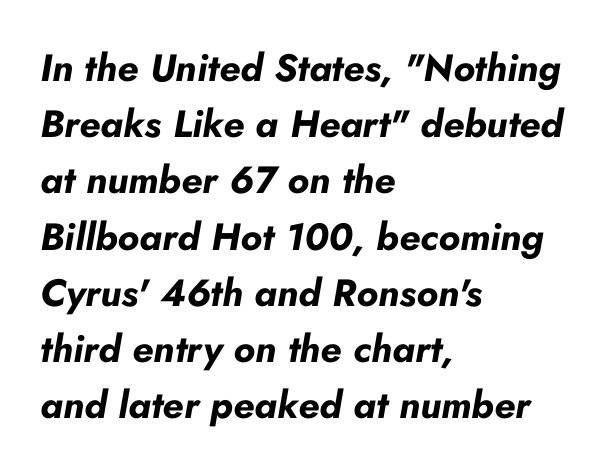
Is this a fixed-width face? No — the glyphs have proportional, varying widths. A typesetter would call this zero additional tracking. Clear beneath every line of the passage. Visually the block forms a straight wall on the left and a jagged coastline on the right.
